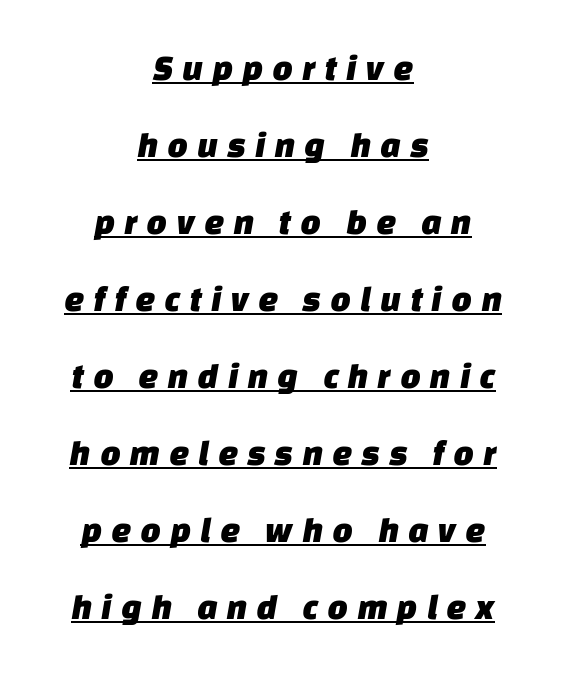
Horizontal alignment here is central, giving a formal, balanced look. The rendered words wear a rule along their underside. Letter spacing: wide. Leading is clearly above the norm, producing a sparse column. Proportional: the letters do not fall into vertical columns.
